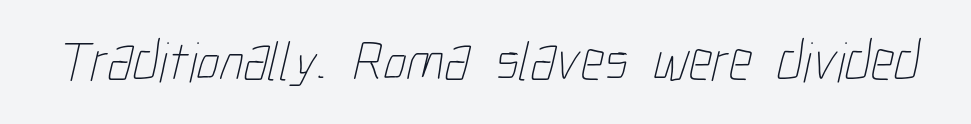
{"bold": "no", "weight": "thin", "width": "condensed", "stroke_contrast": "low", "x_height": "medium", "monospaced": "no", "underline": "no", "letter_spacing": "normal", "letter_spacing_em": 0.0, "glyph_px": 57}
